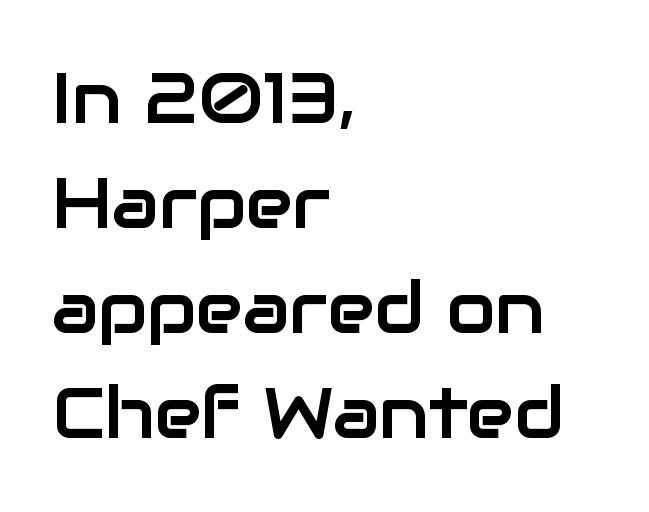
{"serif": "no", "italic": "no", "width": "normal", "stroke_contrast": "low", "x_height": "medium", "monospaced": "no", "underline": "no", "align": "left", "line_spacing": "normal", "line_spacing_ratio": 1.48, "letter_spacing": "normal", "letter_spacing_em": 0.0, "glyph_px": 71}
